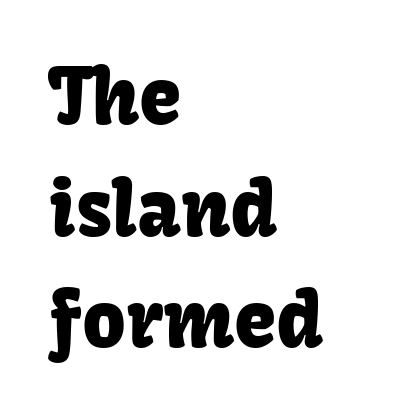
Spacing between characters is what you'd get straight out of the box. The glyphs are unaccompanied by any horizontal stroke below them. These lines are set flush left with a ragged right edge. The passage shown is typeset with a sans-serif family.
